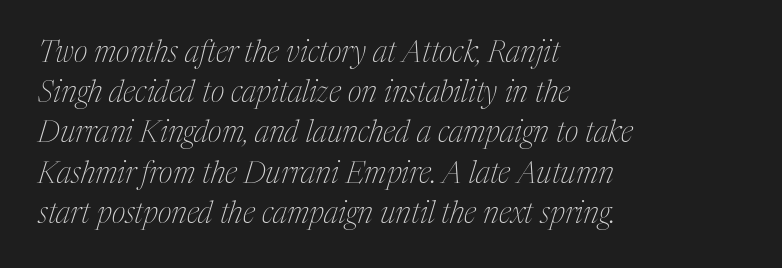
The image shows 30 px thin, condensed serif type, italic (leaning right); set left-aligned, normal line spacing (1.34x), normal letter spacing, not underlined; medium stroke contrast and a medium x-height.
